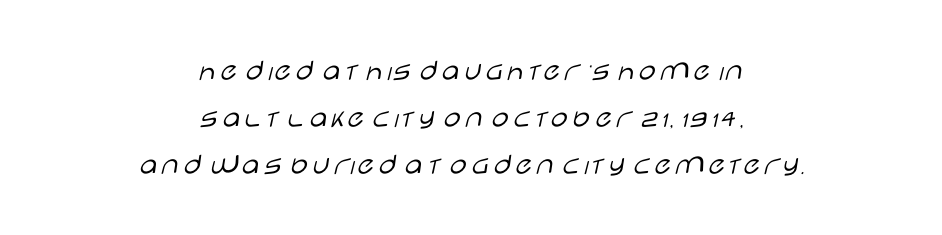
Proportional: the letters do not fall into vertical columns. Characters follow at the spacing the type designer built in. Does the type have serifs? No, each stem ends abruptly.
